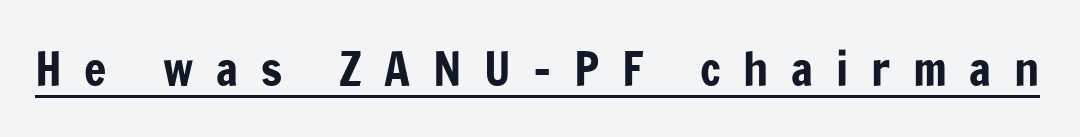
The letters stand straight up with perfectly vertical stems. Is this a fixed-width face? No — the glyphs have proportional, varying widths. Words appear elongated and porous because spacing is wide. This rendering features underlined lettering.
